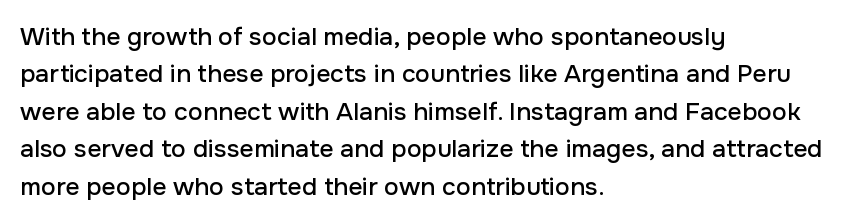
The rendering anchors every line to the left-hand side. The vertical gap from one line to the next is medium. The letterforms sit shoulder to shoulder at normal distance. Lines of text with bare space underneath. This is roman type, the default non-slanted kind.
